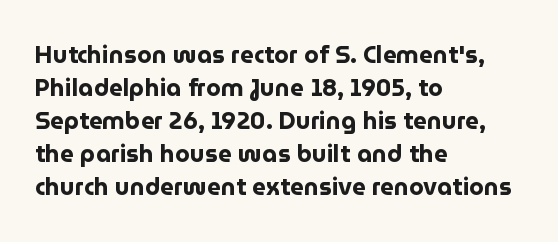
These lines keep a tight, regular rhythm from letter to letter. Heavy-handed strokes throughout: this text is bold. A normal amount of white space separates one row of letters from the next. The font's upright variant was chosen for this text. The string is rendered with underlining switched off. Which margin do the lines hug? The left one — the right edge is uneven.
